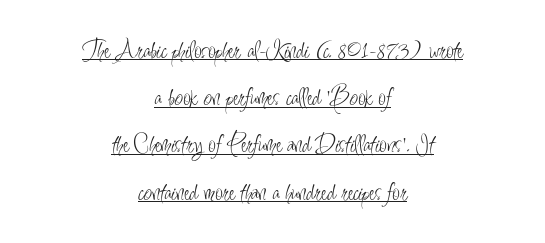
Q: Is the text bold? A: No.
Q: Is the text underlined? A: Yes.
Q: How is the paragraph aligned? A: Centered.
Q: Is the spacing between letters normal or unusually wide? A: Normal.
